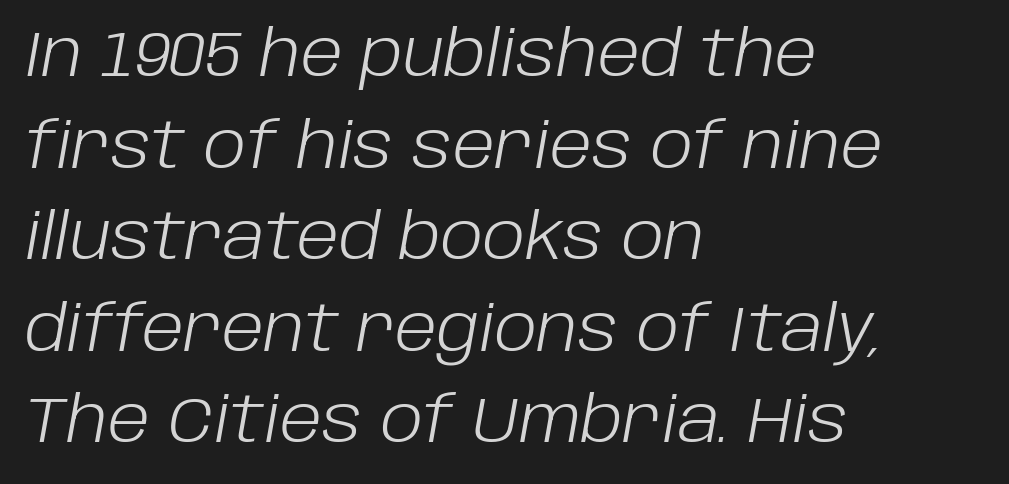
{"italic": "yes", "lean": "right", "slant_degrees": 10, "bold": "no", "weight": "light", "width": "normal", "stroke_contrast": "low", "x_height": "large", "monospaced": "no", "underline": "no", "align": "left", "line_spacing": "normal", "line_spacing_ratio": 1.43, "letter_spacing": "normal", "letter_spacing_em": 0.0, "glyph_px": 64}
